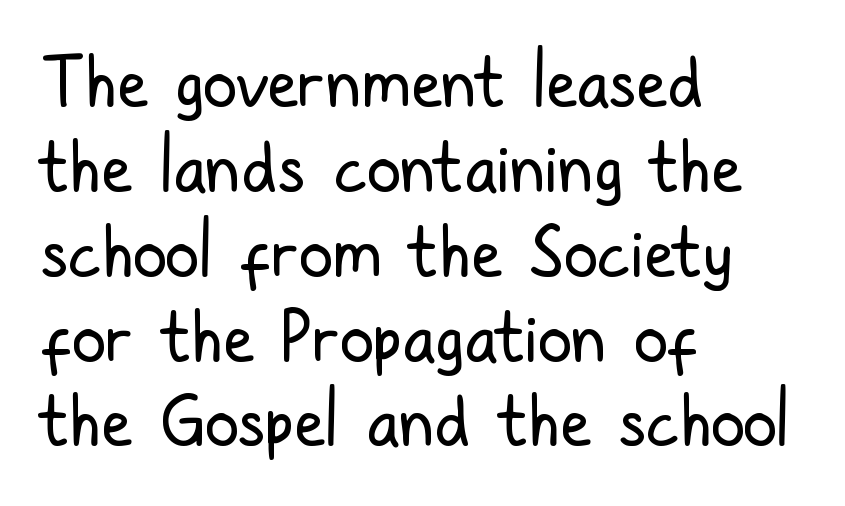
{"serif": "no", "italic": "no", "bold": "no", "weight": "regular", "width": "condensed", "stroke_contrast": "low", "x_height": "medium", "monospaced": "no", "underline": "no", "align": "left", "line_spacing_ratio": 1.23, "letter_spacing": "normal", "letter_spacing_em": 0.0, "glyph_px": 69}
